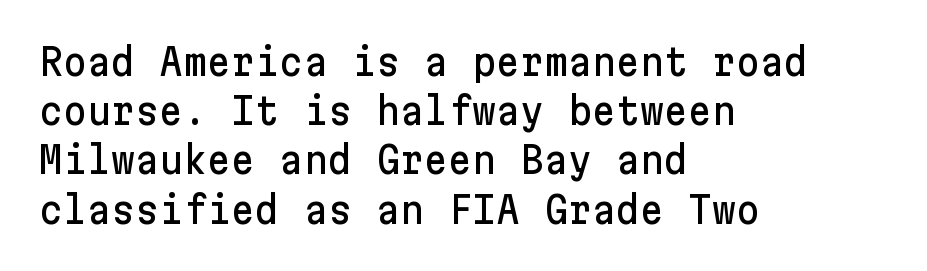
Q: Is the text italic (slanted)? A: No, it is upright.
Q: Is the typeface a serif or a sans-serif typeface? A: Sans-serif.
Q: Is the text underlined? A: No.
Q: How is the paragraph aligned? A: Left-aligned.
Q: Is the spacing between letters normal or unusually wide? A: Normal.
Q: Is the spacing between lines tight, normal or loose? A: Normal.
Q: Width (condensed, normal, or wide)? A: Normal.
Q: Stroke contrast? A: Low.
Q: x-height? A: Medium.
